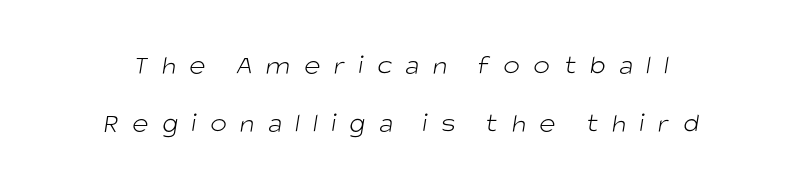
The image shows 28 px light sans-serif type; set loose line spacing (2.07x), unusually wide letter spacing (+0.48 em), not underlined; low stroke contrast and a large x-height.
